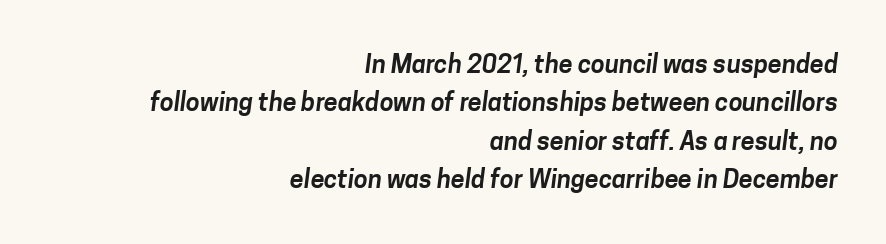
The image shows 25 px text type; set right-aligned, normal line spacing (1.54x), normal letter spacing, not underlined.
